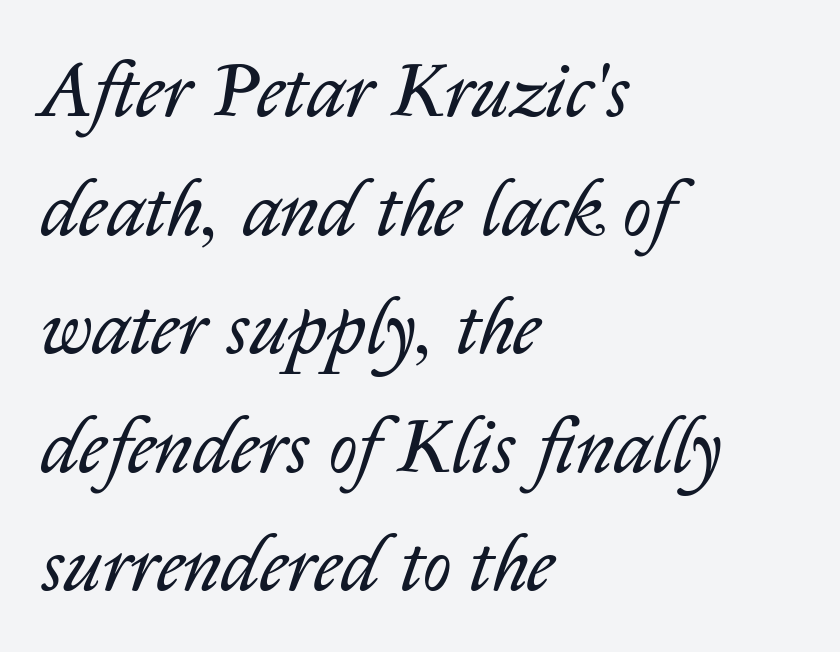
The image shows 78 px regular-weight type, italic (leaning right); set left-aligned, normal line spacing (1.52x), normal letter spacing, not underlined; low stroke contrast and a medium x-height.
